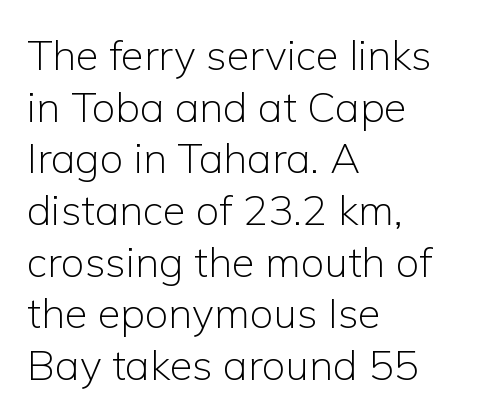
Q: Is the text bold? A: No.
Q: Is the text italic (slanted)? A: No, it is upright.
Q: Is the typeface a serif or a sans-serif typeface? A: Sans-serif.
Q: Is the text underlined? A: No.
Q: How is the paragraph aligned? A: Left-aligned.
Q: Is the spacing between letters normal or unusually wide? A: Normal.
Q: Width (condensed, normal, or wide)? A: Normal.
Q: Stroke contrast? A: Low.
Q: x-height? A: Medium.
Q: Monospaced? A: No.
